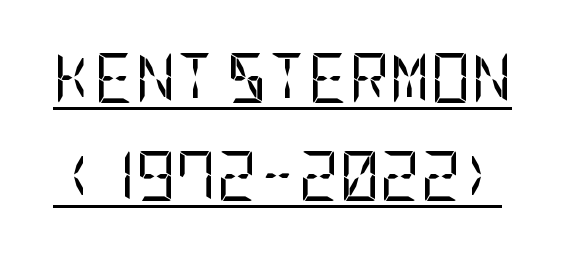
Q: Is the text bold? A: No.
Q: Is the text italic (slanted)? A: No, it is upright.
Q: Is the typeface a serif or a sans-serif typeface? A: Sans-serif.
Q: Is the text underlined? A: Yes.
Q: Is the spacing between letters normal or unusually wide? A: Normal.
Q: Is the spacing between lines tight, normal or loose? A: Loose.
Q: Width (condensed, normal, or wide)? A: Condensed.
Q: Stroke contrast? A: Low.
Q: x-height? A: Large.
